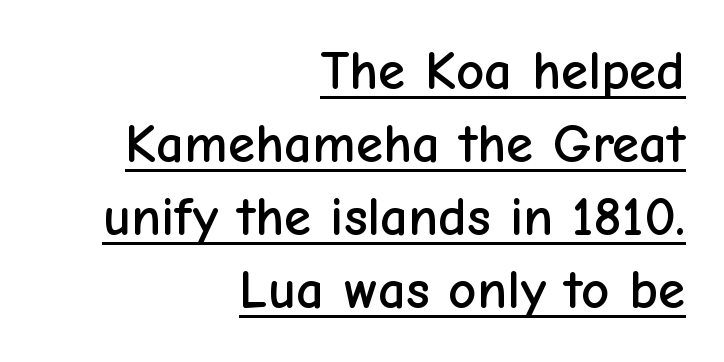
Q: Is the text italic (slanted)? A: No, it is upright.
Q: Is the typeface a serif or a sans-serif typeface? A: Sans-serif.
Q: Is the text underlined? A: Yes.
Q: How is the paragraph aligned? A: Right-aligned.
Q: Is the spacing between letters normal or unusually wide? A: Normal.
Q: Is the spacing between lines tight, normal or loose? A: Normal.
Q: Width (condensed, normal, or wide)? A: Normal.
Q: Stroke contrast? A: Low.
Q: x-height? A: Medium.
Q: Monospaced? A: No.
